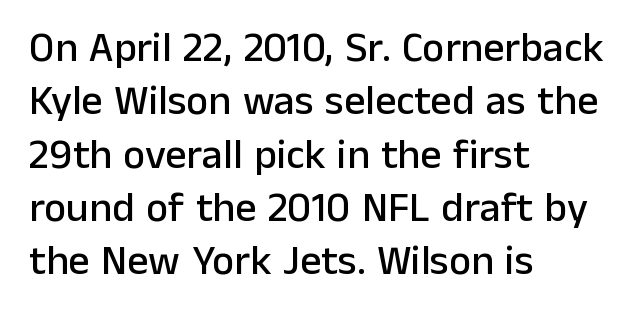
{"serif": "no", "italic": "no", "width": "normal", "stroke_contrast": "low", "x_height": "medium", "monospaced": "no", "underline": "no", "align": "left", "line_spacing": "normal", "line_spacing_ratio": 1.27, "letter_spacing": "normal", "letter_spacing_em": 0.0, "glyph_px": 42}
